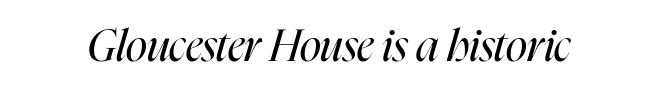
{"italic": "yes", "lean": "right", "slant_degrees": 16, "bold": "no", "weight": "regular", "width": "condensed", "stroke_contrast": "high", "x_height": "medium", "monospaced": "no", "underline": "no", "letter_spacing": "normal", "letter_spacing_em": 0.0, "glyph_px": 44}
